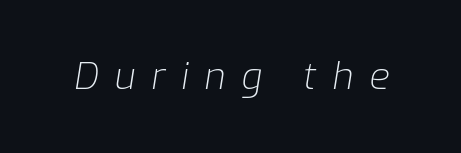
The image shows 37 px light type, italic (leaning right); set unusually wide letter spacing (+0.43 em), not underlined; low stroke contrast and a medium x-height.
